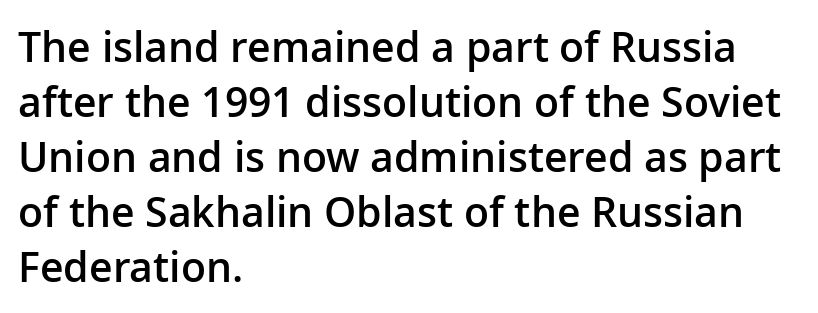
{"serif": "no", "italic": "no", "bold": "semi", "weight": "semibold", "width": "normal", "stroke_contrast": "low", "x_height": "medium", "monospaced": "no", "underline": "no", "align": "left", "line_spacing": "normal", "line_spacing_ratio": 1.34, "letter_spacing": "normal", "letter_spacing_em": 0.0, "glyph_px": 41}
